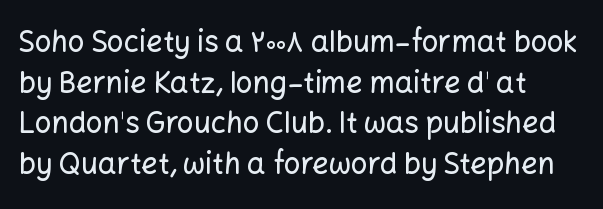
{"serif": "no", "italic": "no", "width": "normal", "stroke_contrast": "low", "x_height": "medium", "monospaced": "no", "underline": "no", "align": "left", "line_spacing": "normal", "line_spacing_ratio": 1.4, "letter_spacing": "normal", "letter_spacing_em": 0.0, "glyph_px": 29}
